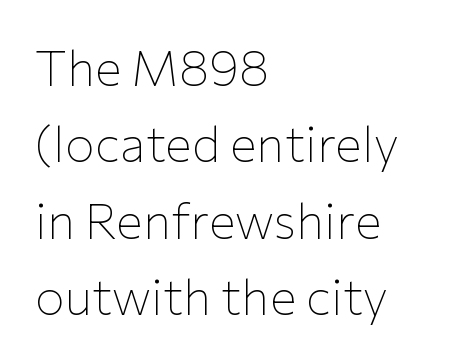
The image shows 50 px thin sans-serif type, upright; set left-aligned, normal line spacing (1.53x), normal letter spacing, not underlined; low stroke contrast and a medium x-height.
